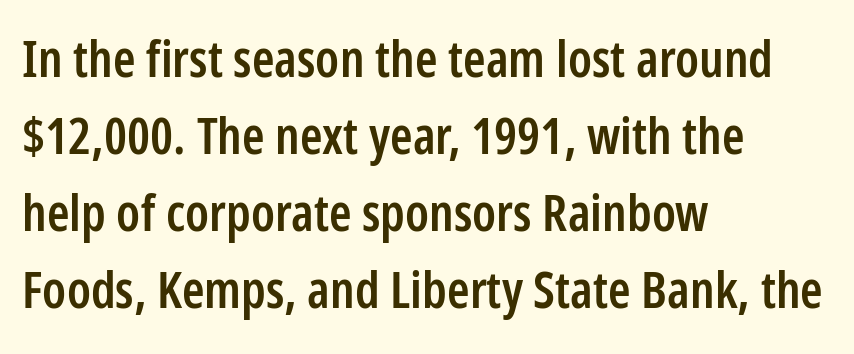
Q: Is the text bold? A: Semi-bold.
Q: Is the text italic (slanted)? A: No, it is upright.
Q: Is the typeface a serif or a sans-serif typeface? A: Sans-serif.
Q: Is the text underlined? A: No.
Q: How is the paragraph aligned? A: Left-aligned.
Q: Is the spacing between letters normal or unusually wide? A: Normal.
Q: Is the spacing between lines tight, normal or loose? A: Normal.
Q: Width (condensed, normal, or wide)? A: Condensed.
Q: Stroke contrast? A: Low.
Q: x-height? A: Medium.
Q: Monospaced? A: No.
